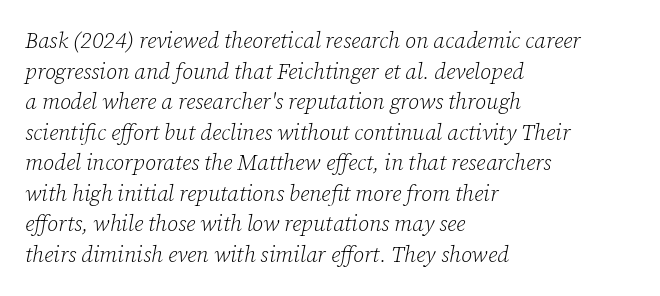
{"italic": "yes", "lean": "right", "slant_degrees": 12, "bold": "no", "underline": "no", "align": "left", "line_spacing": "normal", "line_spacing_ratio": 1.39, "letter_spacing": "normal", "letter_spacing_em": 0.0, "glyph_px": 22}
